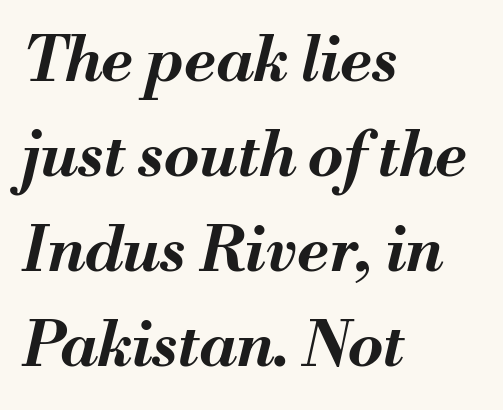
{"italic": "yes", "lean": "right", "slant_degrees": 13, "bold": "yes", "weight": "bold", "width": "normal", "stroke_contrast": "medium", "x_height": "small", "monospaced": "no", "underline": "no", "align": "left", "line_spacing": "normal", "line_spacing_ratio": 1.51, "letter_spacing": "normal", "letter_spacing_em": 0.0, "glyph_px": 63}
